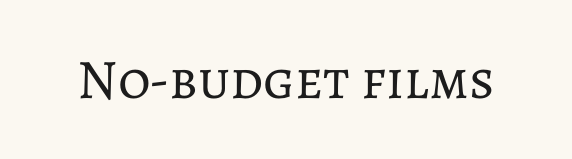
{"italic": "no", "bold": "no", "weight": "regular", "width": "normal", "stroke_contrast": "low", "x_height": "medium", "monospaced": "no", "underline": "no", "letter_spacing": "normal", "letter_spacing_em": 0.0, "glyph_px": 56}
